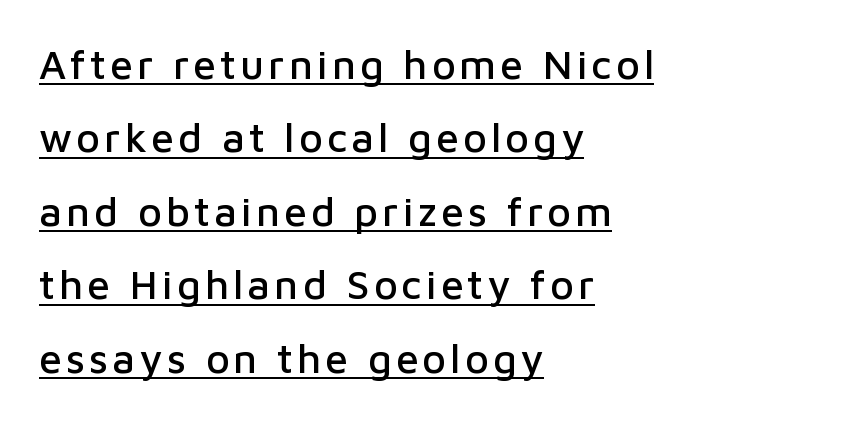
The image shows 41 px sans-serif type, upright; set left-aligned, line spacing 1.79x, underlined; low stroke contrast and a medium x-height.
